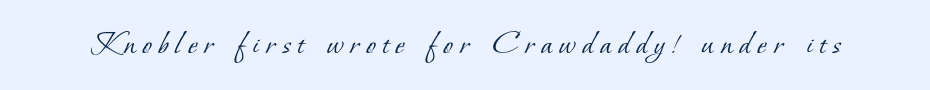
{"serif": "yes", "bold": "no", "weight": "light", "width": "normal", "stroke_contrast": "low", "x_height": "small", "monospaced": "no", "underline": "no", "letter_spacing": "wide", "letter_spacing_em": 0.2, "glyph_px": 35}
